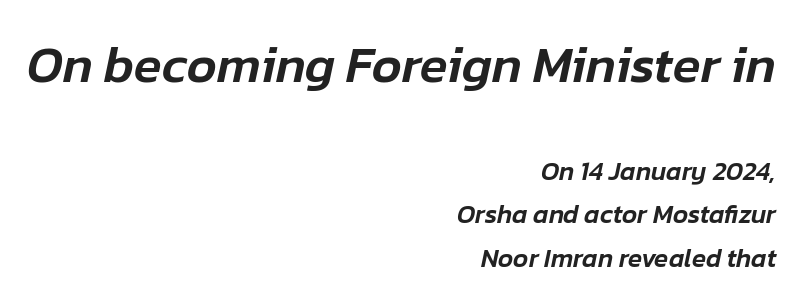
The setting favours the right margin, as signatures and pull-quotes sometimes do. Here the designer chose a conventional face with non-uniform glyph widths. The block sitting higher on the canvas is the one with enlarged characters. A typesetter would call this leading conventional body-copy spacing. Every character sits at an angle, as italics do.
